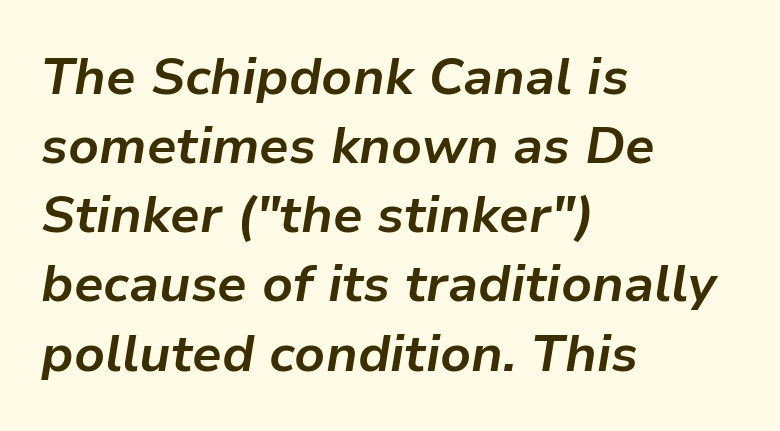
{"italic": "yes", "lean": "right", "slant_degrees": 9, "bold": "yes", "weight": "bold", "width": "normal", "stroke_contrast": "low", "x_height": "medium", "monospaced": "no", "underline": "no", "align": "left", "line_spacing": "normal", "line_spacing_ratio": 1.33, "letter_spacing": "normal", "letter_spacing_em": 0.0, "glyph_px": 52}
